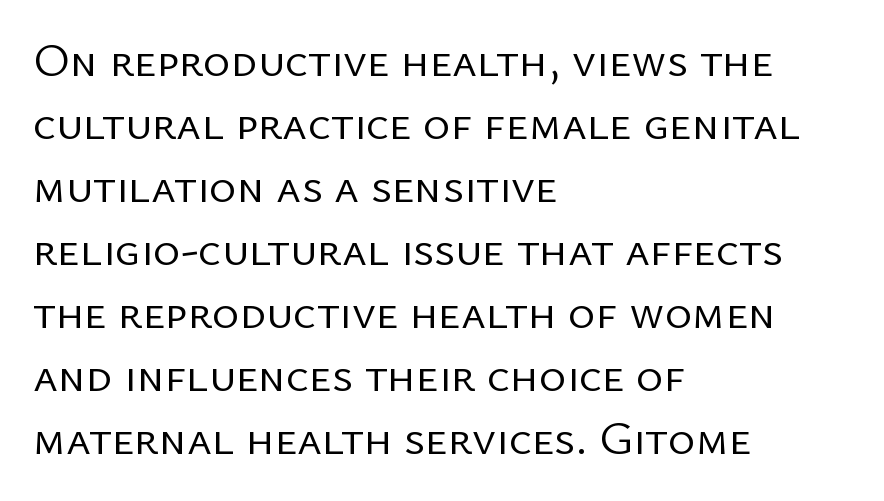
The typeface has the unassuming heft of standard copy or less. Horizontal bands of white between lines are of average thickness. This sample uses plain, unmodified letter spacing. Every row of glyphs begins at an identical x-position on the left.
